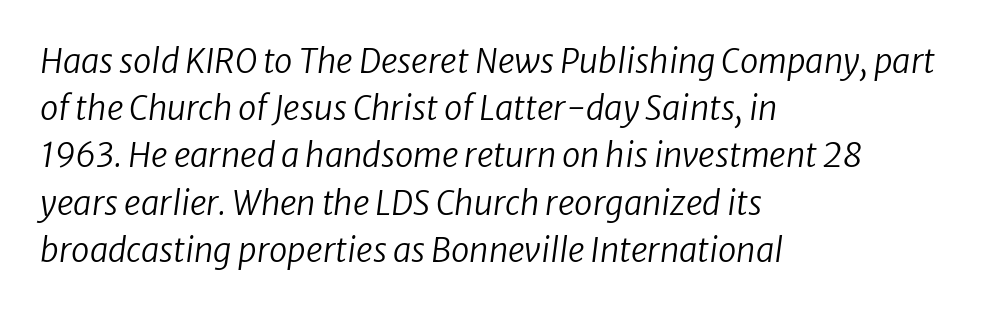
Q: Is the text bold? A: No.
Q: Is the typeface a serif or a sans-serif typeface? A: Sans-serif.
Q: Is the text underlined? A: No.
Q: How is the paragraph aligned? A: Left-aligned.
Q: Is the spacing between letters normal or unusually wide? A: Normal.
Q: Is the spacing between lines tight, normal or loose? A: Normal.
Q: Width (condensed, normal, or wide)? A: Normal.
Q: Stroke contrast? A: Low.
Q: x-height? A: Medium.
Q: Monospaced? A: No.
